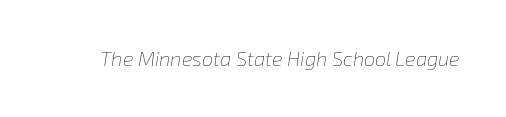
Type without underlining. This rendering leaves character spacing at its baseline value. Each stroke keeps to a modest, everyday thickness or less. There's an unmistakable incline to the writing here.
